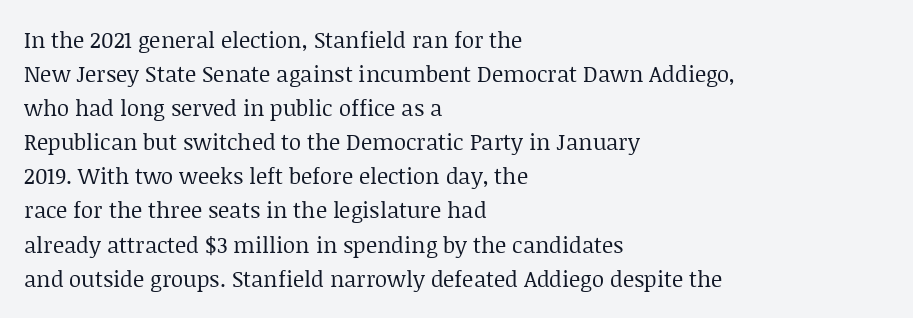
The image shows 22 px text type, upright; set left-aligned, normal line spacing (1.55x), normal letter spacing, not underlined.
